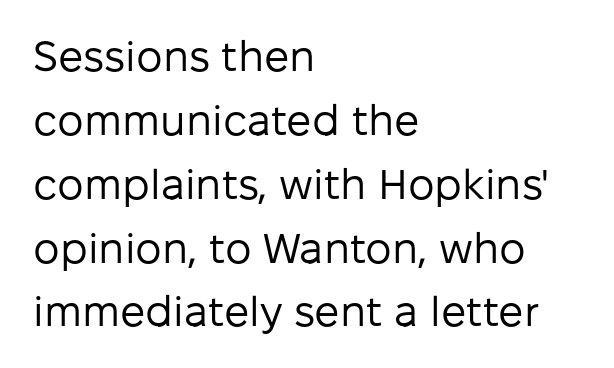
Q: Is the text bold? A: No.
Q: Is the text italic (slanted)? A: No, it is upright.
Q: Is the typeface a serif or a sans-serif typeface? A: Sans-serif.
Q: Is the text underlined? A: No.
Q: How is the paragraph aligned? A: Left-aligned.
Q: Is the spacing between letters normal or unusually wide? A: Normal.
Q: Is the spacing between lines tight, normal or loose? A: Normal.
Q: Width (condensed, normal, or wide)? A: Normal.
Q: Stroke contrast? A: Low.
Q: x-height? A: Medium.
Q: Monospaced? A: No.
